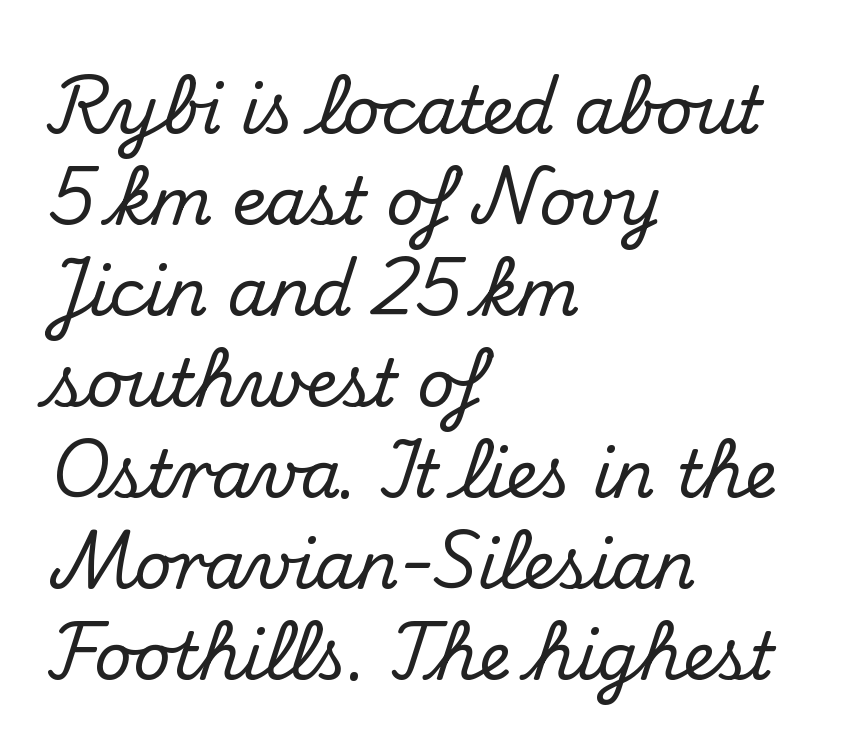
{"serif": "yes", "width": "normal", "stroke_contrast": "medium", "x_height": "small", "monospaced": "no", "underline": "no", "align": "left", "line_spacing": "normal", "line_spacing_ratio": 1.4, "letter_spacing": "normal", "letter_spacing_em": 0.0, "glyph_px": 65}
